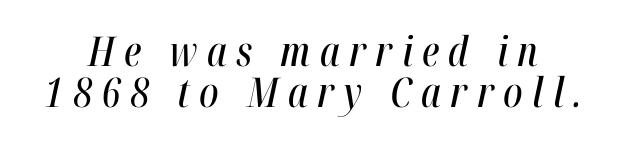
Q: Is the text italic (slanted)? A: Yes, it leans right by about 12 degrees.
Q: Is the text underlined? A: No.
Q: Is the spacing between letters normal or unusually wide? A: Unusually wide.
Q: Is the spacing between lines tight, normal or loose? A: Tight.
Q: Width (condensed, normal, or wide)? A: Condensed.
Q: Stroke contrast? A: High.
Q: x-height? A: Medium.
Q: Monospaced? A: No.
